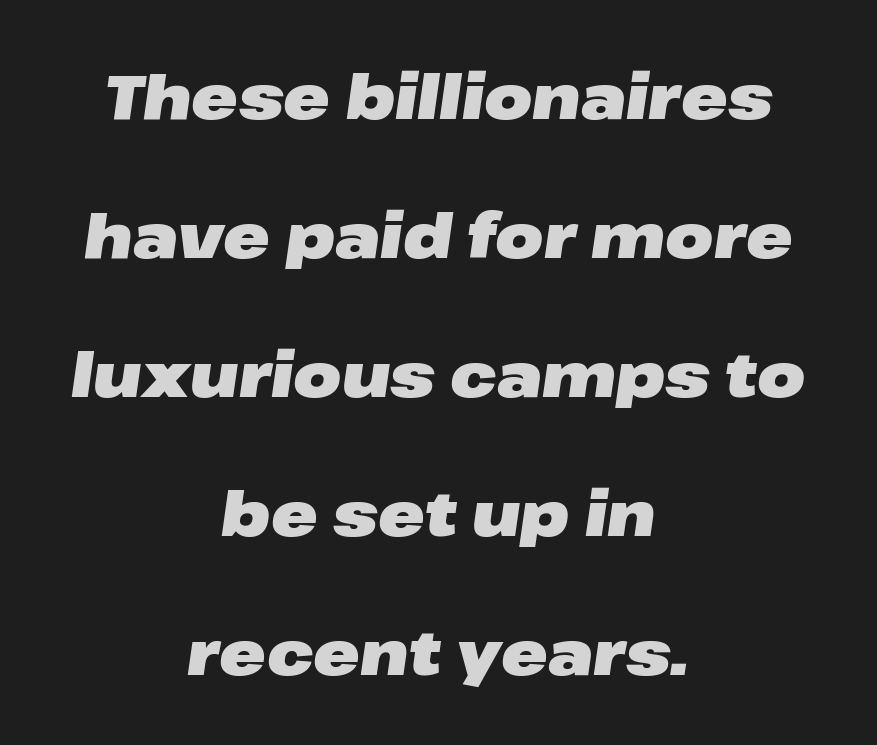
{"italic": "yes", "lean": "right", "slant_degrees": 8, "bold": "yes", "weight": "heavy", "width": "wide", "stroke_contrast": "low", "x_height": "medium", "monospaced": "no", "underline": "no", "align": "center", "line_spacing": "loose", "line_spacing_ratio": 2.24, "letter_spacing": "normal", "letter_spacing_em": 0.0, "glyph_px": 62}
